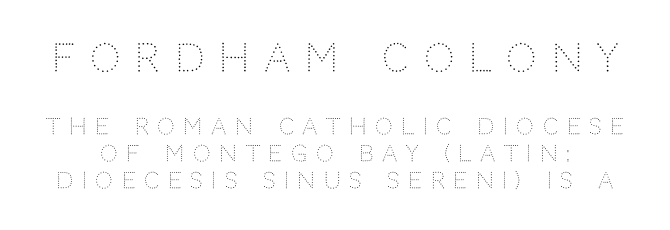
{"serif": "no", "italic": "no", "bold": "no", "weight": "light", "width": "normal", "stroke_contrast": "low", "x_height": "large", "monospaced": "no", "underline": "no", "line_spacing_ratio": 1.24, "letter_spacing": "wide", "letter_spacing_em": 0.39, "larger_block": "first", "size_ratio": 1.73, "glyph_px": 38}
